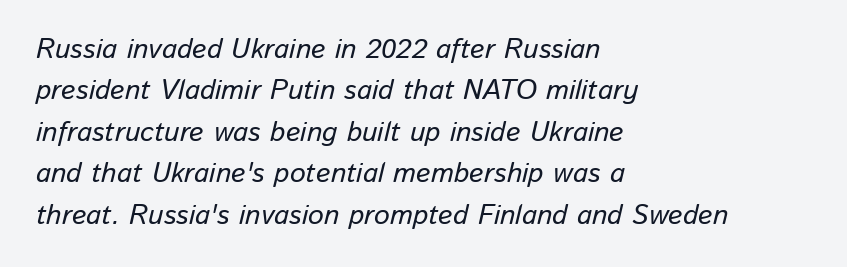
Q: Is the text italic (slanted)? A: Yes, it leans right by about 13 degrees.
Q: Is the text underlined? A: No.
Q: How is the paragraph aligned? A: Left-aligned.
Q: Is the spacing between letters normal or unusually wide? A: Normal.
Q: Is the spacing between lines tight, normal or loose? A: Normal.
Q: Width (condensed, normal, or wide)? A: Normal.
Q: Stroke contrast? A: Low.
Q: x-height? A: Medium.
Q: Monospaced? A: No.
